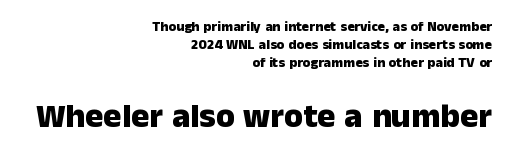
Character widths vary here, with narrow letters taking less room than wide ones. Note: no serifs on the glyphs. Here the second block reads like a headline and the first like body copy. Quick note: underline off. Rows of type keep a routine distance in the vertical direction. Every character sits straight up, as roman type does.
